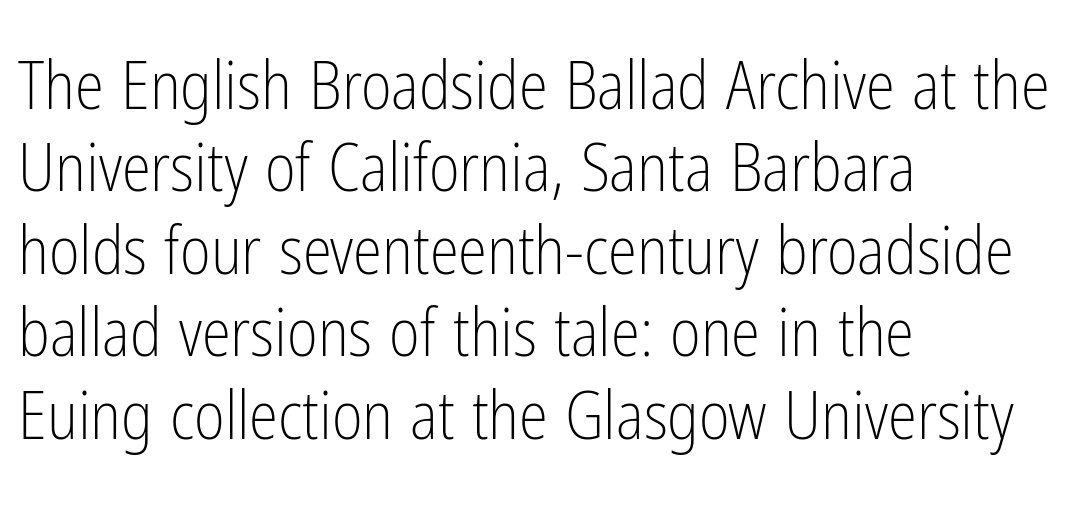
This rendering features lettering with no underline. How would I describe the line gaps? Plain and ordinary. This is the regular roman posture of the typeface. Looks like regular typesetting: each glyph gets only the width it needs.
